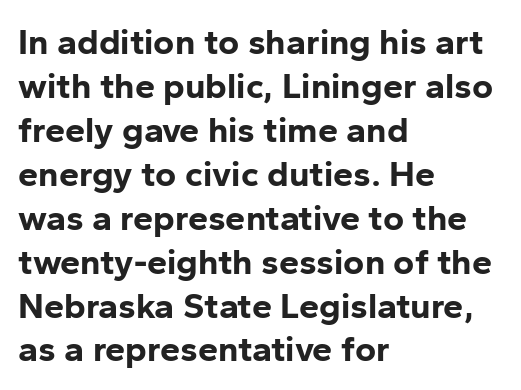
{"serif": "no", "italic": "no", "bold": "yes", "weight": "bold", "width": "normal", "stroke_contrast": "low", "x_height": "medium", "monospaced": "no", "underline": "no", "align": "left", "line_spacing_ratio": 1.22, "letter_spacing": "normal", "letter_spacing_em": 0.0, "glyph_px": 36}
